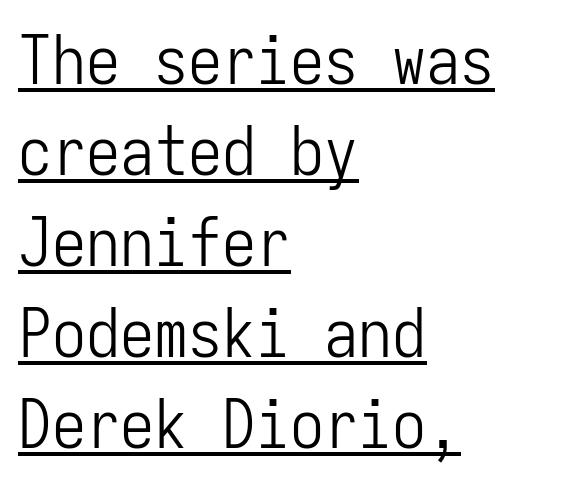
The setting favours the left margin, as ordinary paragraphs usually do. A typesetter would call this monospace, since all characters share one set width. Serif or sans? Sans — the stroke terminals are bare. Letter spacing: default.
